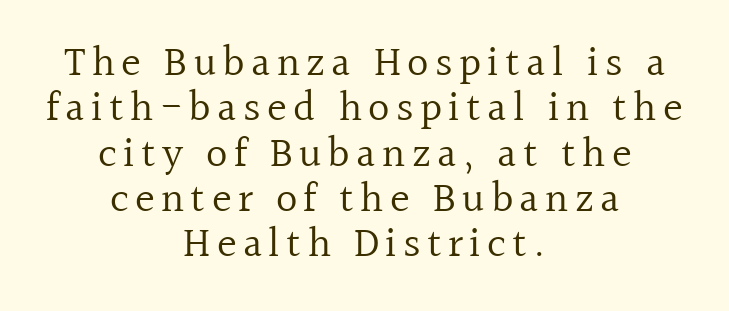
The image shows 42 px regular-weight serif type, upright; set centered, tight line spacing (1.08x), not underlined; a medium x-height.
